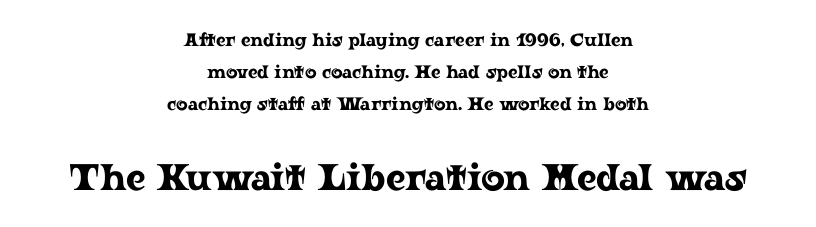
Q: Is the text italic (slanted)? A: No, it is upright.
Q: Is the typeface a serif or a sans-serif typeface? A: Serif.
Q: Is the text underlined? A: No.
Q: How is the paragraph aligned? A: Centered.
Q: Is the spacing between letters normal or unusually wide? A: Normal.
Q: Which block of text is set in a larger size, the first (top) or the second (bottom)? A: The second (bottom) one.
Q: Width (condensed, normal, or wide)? A: Wide.
Q: Stroke contrast? A: Low.
Q: x-height? A: Medium.
Q: Monospaced? A: No.
